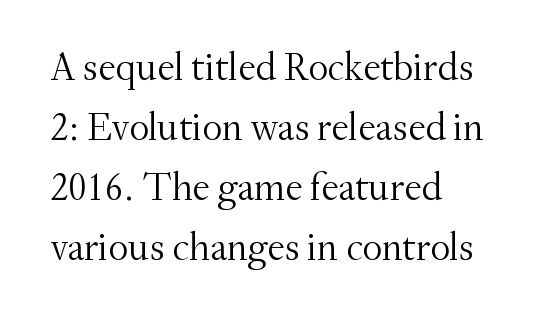
{"serif": "yes", "italic": "no", "bold": "no", "weight": "light", "width": "normal", "stroke_contrast": "medium", "x_height": "small", "monospaced": "no", "underline": "no", "align": "left", "line_spacing": "normal", "line_spacing_ratio": 1.54, "letter_spacing": "normal", "letter_spacing_em": 0.0, "glyph_px": 39}
